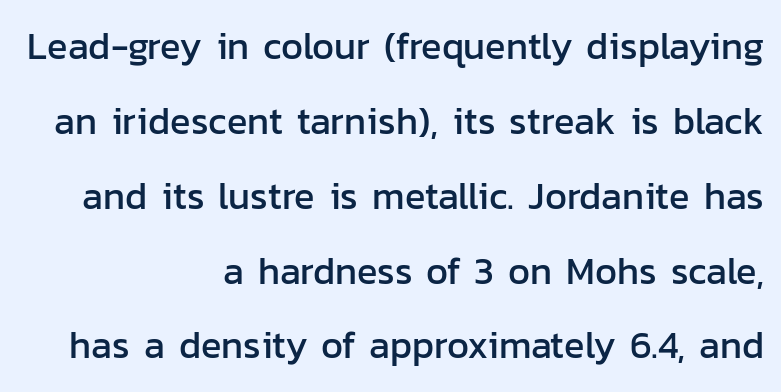
The image shows 38 px sans-serif type, upright; set right-aligned, loose line spacing (1.97x), normal letter spacing, not underlined; low stroke contrast and a medium x-height.
